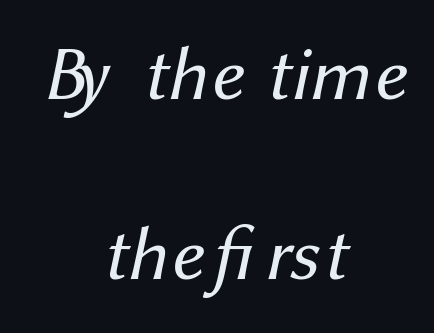
{"serif": "no", "bold": "no", "weight": "regular", "width": "normal", "stroke_contrast": "medium", "x_height": "medium", "monospaced": "no", "underline": "no", "align": "center", "line_spacing": "loose", "line_spacing_ratio": 2.37, "letter_spacing": "normal", "letter_spacing_em": 0.0, "glyph_px": 76}
